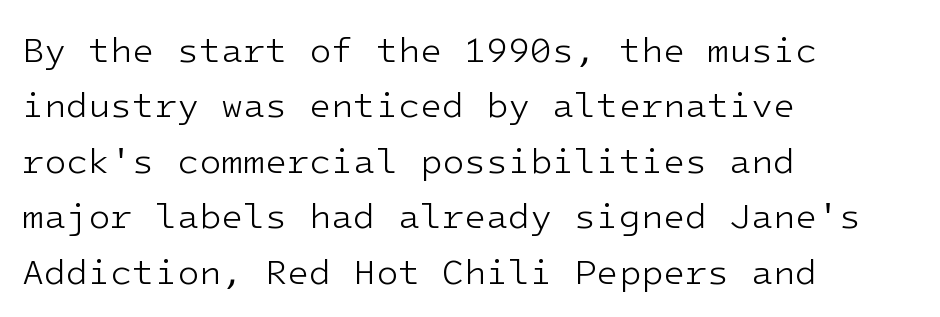
{"serif": "no", "italic": "no", "bold": "no", "weight": "light", "width": "normal", "stroke_contrast": "low", "x_height": "medium", "underline": "no", "align": "left", "line_spacing": "normal", "line_spacing_ratio": 1.54, "letter_spacing": "normal", "letter_spacing_em": 0.0, "glyph_px": 36}
